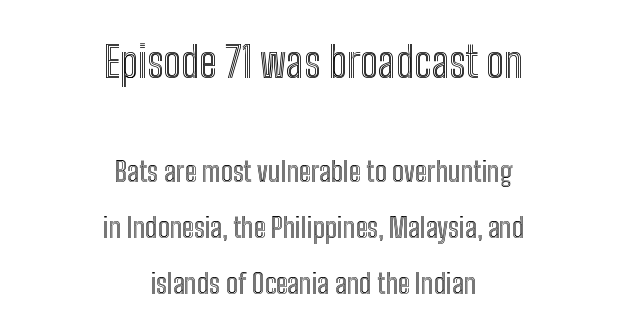
One-word summary of the alignment: center. If you measured baseline to baseline, you'd find a long distance. The face used here is rendered with its standard letterfit. Scale decreases going downward across the two blocks.
